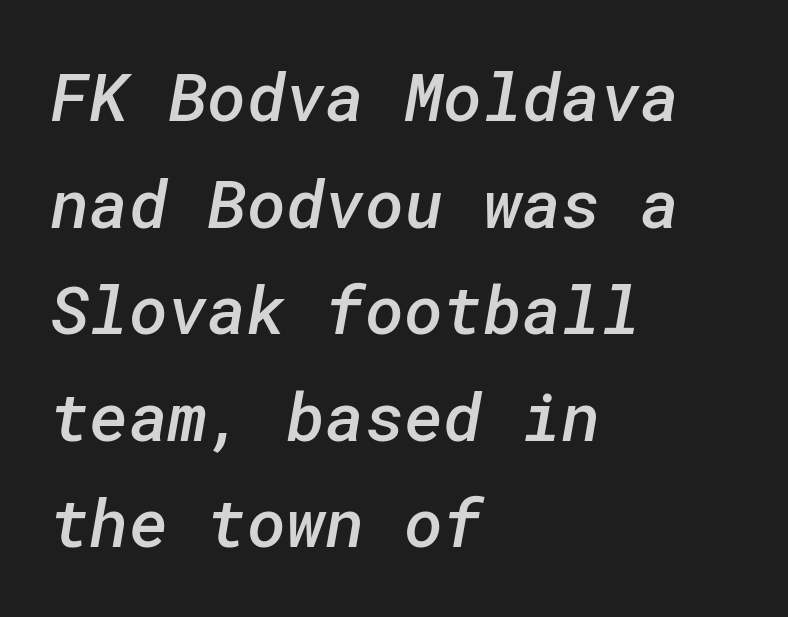
Q: Is the text bold? A: Semi-bold.
Q: Is the typeface a serif or a sans-serif typeface? A: Sans-serif.
Q: Is the text underlined? A: No.
Q: How is the paragraph aligned? A: Left-aligned.
Q: Is the spacing between letters normal or unusually wide? A: Normal.
Q: Is the spacing between lines tight, normal or loose? A: Normal.
Q: Width (condensed, normal, or wide)? A: Normal.
Q: Stroke contrast? A: Low.
Q: x-height? A: Medium.
